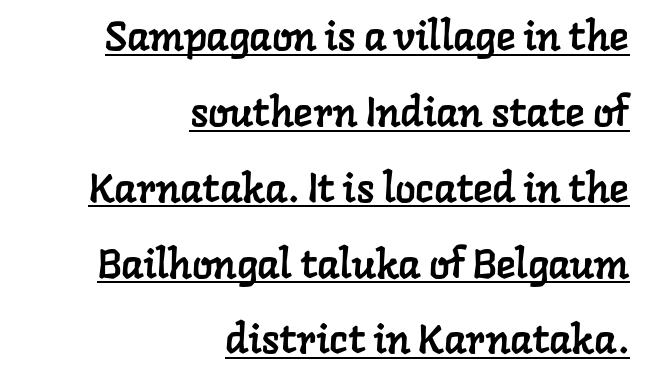
All the whitespace from short lines collects on the left. A typesetter would call this proportional, since set widths differ per character. Does the type have serifs? Yes, each stem ends in a small foot. Compared with undecorated copy, this sample adds a rule below the words. The tracking reads as untouched default to a designer's eye.
